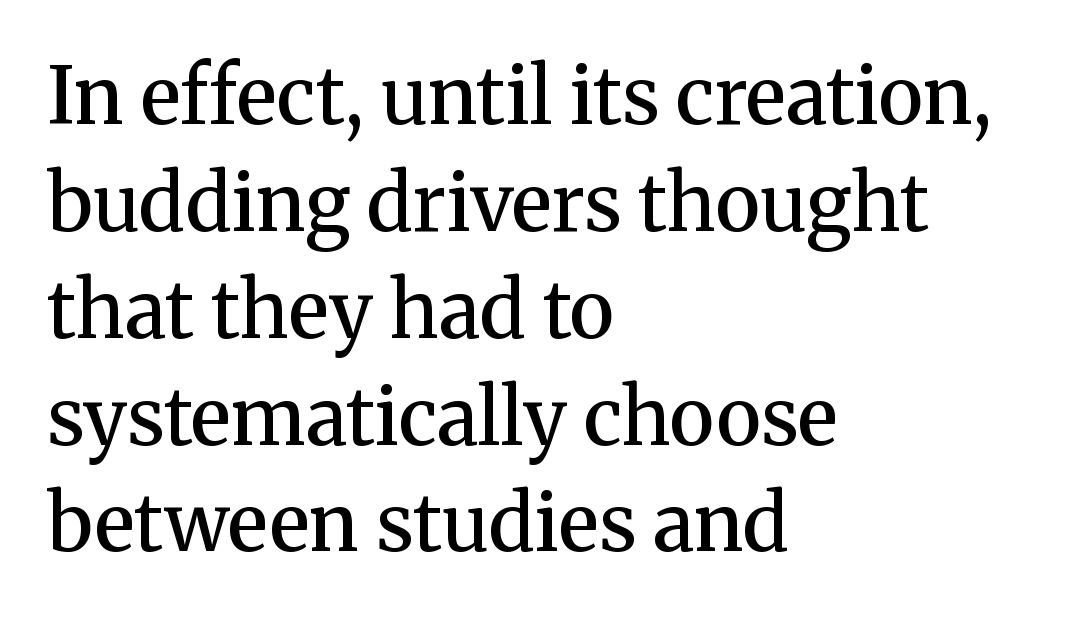
Q: Is the text bold? A: Semi-bold.
Q: Is the text italic (slanted)? A: No, it is upright.
Q: Is the typeface a serif or a sans-serif typeface? A: Serif.
Q: Is the text underlined? A: No.
Q: How is the paragraph aligned? A: Left-aligned.
Q: Is the spacing between letters normal or unusually wide? A: Normal.
Q: Is the spacing between lines tight, normal or loose? A: Normal.
Q: Width (condensed, normal, or wide)? A: Normal.
Q: Stroke contrast? A: Medium.
Q: x-height? A: Medium.
Q: Monospaced? A: No.
